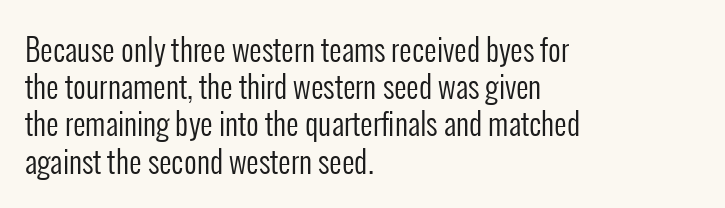
The typeface has the unassuming heft of standard copy or less. Letters rest on an invisible, unmarked baseline. Looks like regular typesetting: each glyph gets only the width it needs. The type is set solid horizontally, with unmodified tracking.
